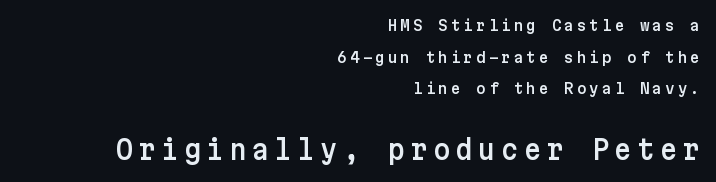
The image shows 27 px text type, upright; set right-aligned, loose line spacing (2.11x), not underlined; the second (bottom) block is 1.8x larger.
